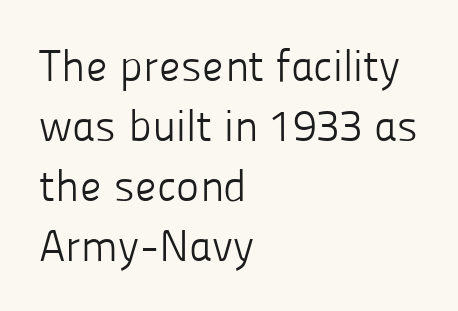
{"serif": "no", "italic": "no", "bold": "no", "weight": "light", "width": "normal", "stroke_contrast": "low", "x_height": "medium", "monospaced": "no", "underline": "no", "align": "left", "line_spacing": "normal", "line_spacing_ratio": 1.36, "letter_spacing": "normal", "letter_spacing_em": 0.0, "glyph_px": 44}
